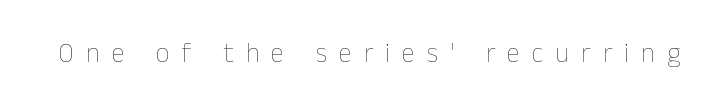
Q: Is the text bold? A: No.
Q: Is the text italic (slanted)? A: No, it is upright.
Q: Is the text underlined? A: No.
Q: Is the spacing between letters normal or unusually wide? A: Unusually wide.
